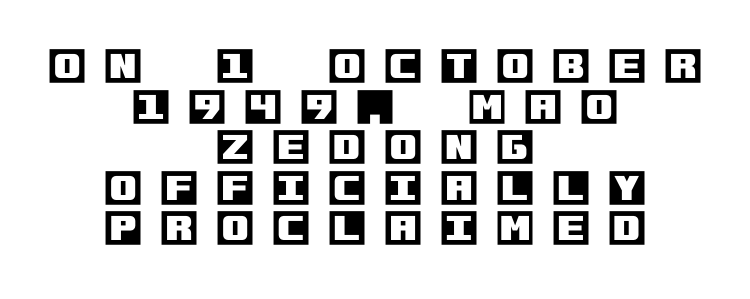
The image shows 39 px text type, upright; set centered, tight line spacing (1.04x), unusually wide letter spacing (+0.46 em), not underlined; a large x-height.
